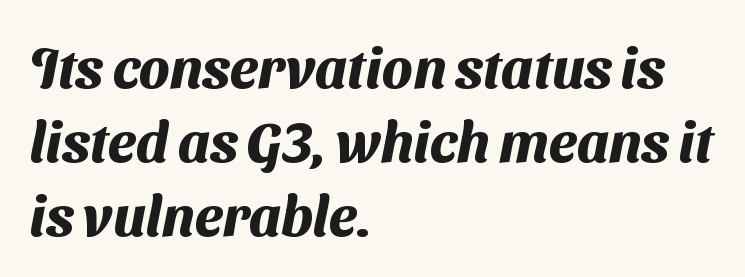
The image shows 56 px heavy sans-serif type; set left-aligned, normal line spacing (1.32x), normal letter spacing, not underlined; medium stroke contrast and a medium x-height.
